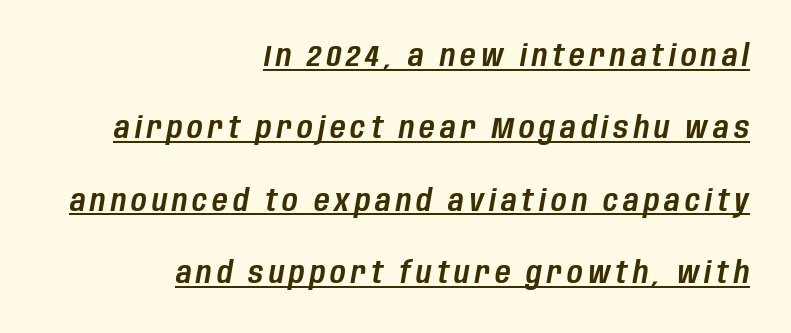
The image shows 30 px condensed type, italic (leaning right); set right-aligned, loose line spacing (2.41x), underlined; low stroke contrast and a large x-height.
